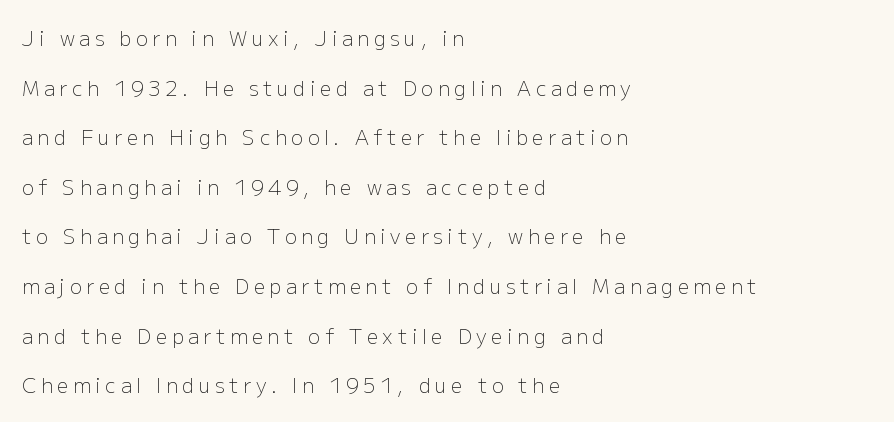
Q: Is the text bold? A: No.
Q: Is the text italic (slanted)? A: No, it is upright.
Q: Is the text underlined? A: No.
Q: How is the paragraph aligned? A: Left-aligned.
Q: Is the spacing between letters normal or unusually wide? A: Unusually wide.
Q: Is the spacing between lines tight, normal or loose? A: Loose.
